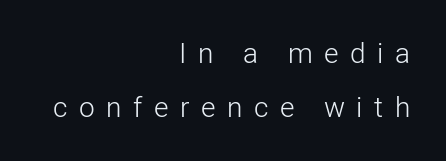
{"serif": "no", "italic": "no", "bold": "no", "weight": "light", "width": "normal", "stroke_contrast": "low", "x_height": "medium", "monospaced": "no", "underline": "no", "align": "right", "line_spacing": "loose", "line_spacing_ratio": 1.93, "letter_spacing": "wide", "letter_spacing_em": 0.41, "glyph_px": 28}
